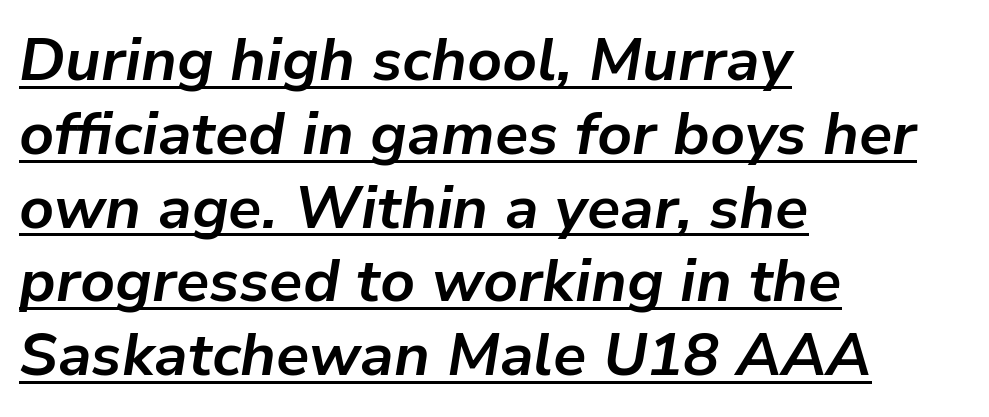
{"italic": "yes", "lean": "right", "slant_degrees": 9, "bold": "yes", "weight": "bold", "width": "normal", "stroke_contrast": "low", "x_height": "medium", "monospaced": "no", "underline": "yes", "align": "left", "line_spacing_ratio": 1.23, "letter_spacing": "normal", "letter_spacing_em": 0.0, "glyph_px": 60}
